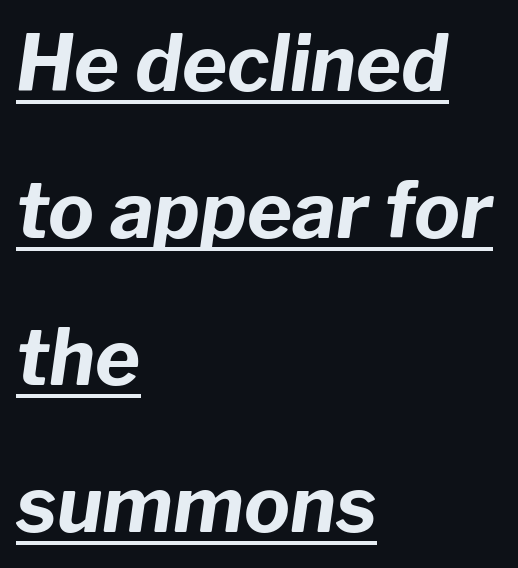
The image shows 77 px bold type, italic (leaning right); set left-aligned, loose line spacing (1.91x), normal letter spacing, underlined; low stroke contrast and a medium x-height.
